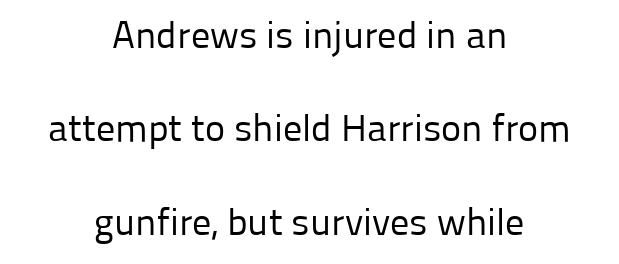
You could fit nearly another row in the gap between these rows. A clean baseline with only descenders dipping below it. Visually the block forms a symmetrical silhouette, jagged on both flanks. This rendering employs a face without finishing strokes, i.e., a sans-serif. The strokes carry an ordinary text weight at most. The lettering holds an erect, upright posture throughout.
